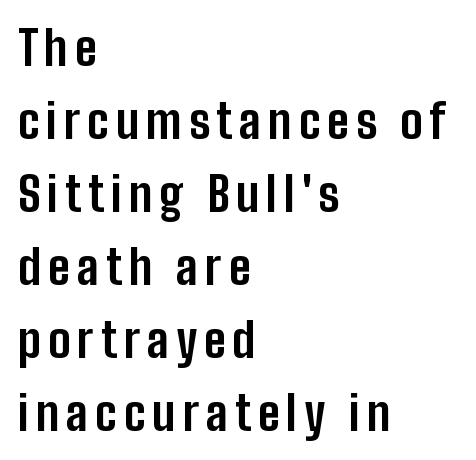
{"serif": "no", "italic": "no", "bold": "yes", "weight": "bold", "width": "condensed", "stroke_contrast": "low", "x_height": "medium", "monospaced": "no", "underline": "no", "align": "left", "line_spacing": "normal", "line_spacing_ratio": 1.52, "glyph_px": 48}
